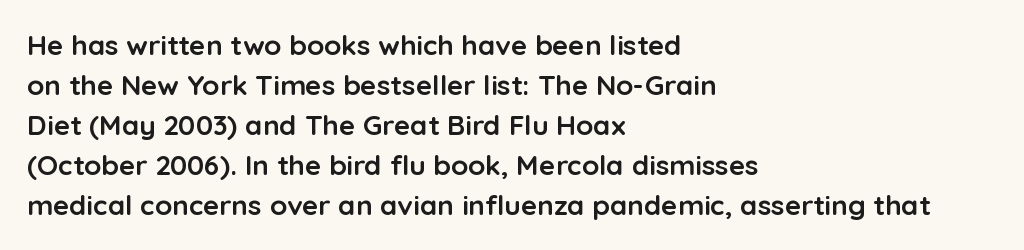
The image shows 28 px semibold sans-serif type, upright; set left-aligned, normal line spacing (1.43x), normal letter spacing, not underlined; low stroke contrast and a medium x-height.
